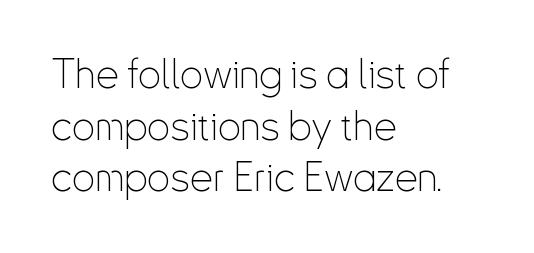
Vertical spacing — default. Each letter's strokes conclude bluntly, with no projecting serifs. Tracking here is standard; glyphs follow each other at the usual distance. The typesetter chose a ragged-right arrangement here. The face looks like a standard text weight, possibly lighter. Every character sits straight up, as roman type does.
